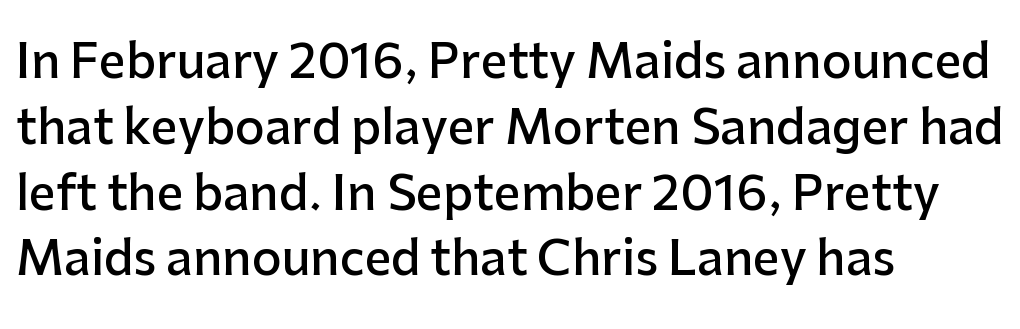
{"serif": "no", "italic": "no", "bold": "semi", "weight": "semibold", "width": "normal", "stroke_contrast": "low", "x_height": "medium", "monospaced": "no", "underline": "no", "align": "left", "line_spacing": "normal", "line_spacing_ratio": 1.4, "letter_spacing": "normal", "letter_spacing_em": 0.0, "glyph_px": 47}
